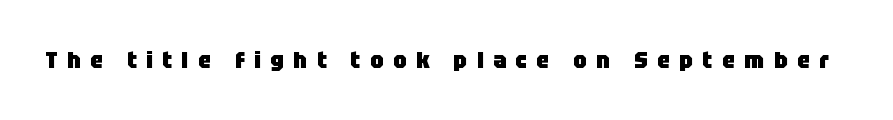
Q: Is the text bold? A: Yes.
Q: Is the text italic (slanted)? A: No, it is upright.
Q: Is the text underlined? A: No.
Q: Is the spacing between letters normal or unusually wide? A: Unusually wide.
